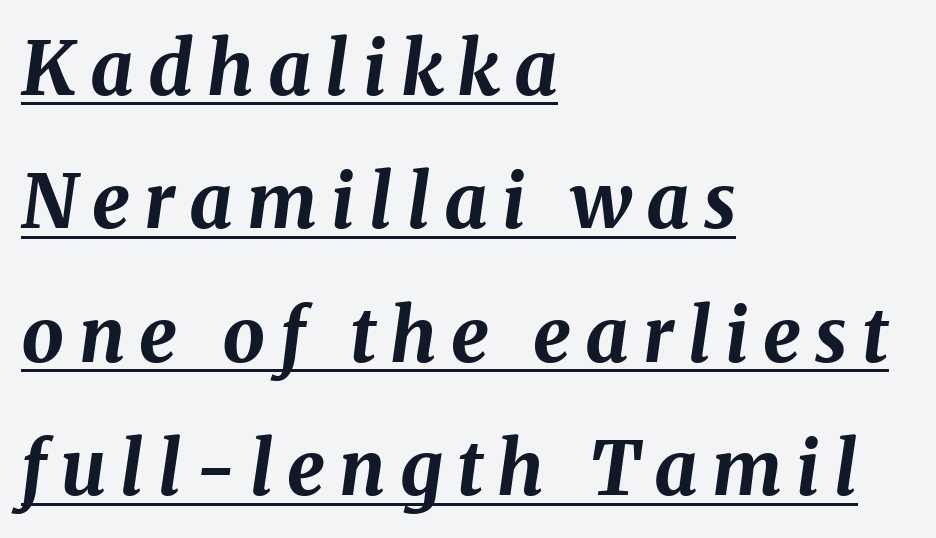
The image shows 75 px bold type, italic (leaning right); set left-aligned, line spacing 1.78x, underlined; medium stroke contrast and a medium x-height.
